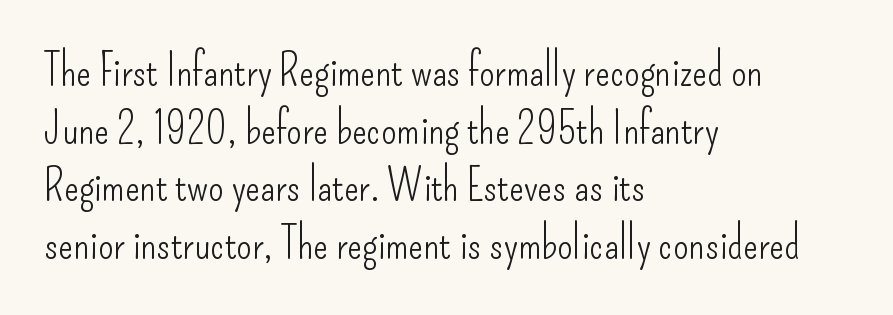
{"serif": "no", "italic": "no", "bold": "no", "weight": "light", "width": "condensed", "stroke_contrast": "low", "x_height": "small", "monospaced": "no", "underline": "no", "align": "left", "line_spacing": "normal", "line_spacing_ratio": 1.31, "letter_spacing": "normal", "letter_spacing_em": 0.0, "glyph_px": 44}
